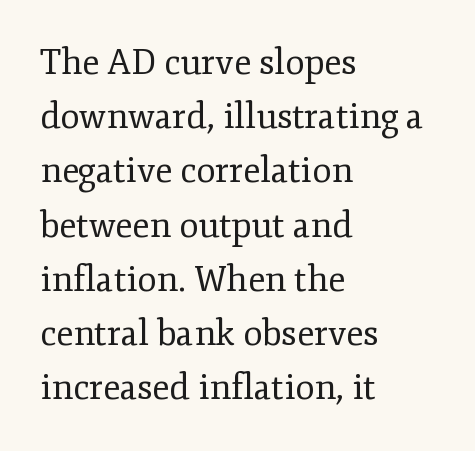
{"serif": "yes", "italic": "no", "bold": "no", "weight": "regular", "width": "normal", "stroke_contrast": "low", "x_height": "small", "monospaced": "no", "underline": "no", "align": "left", "line_spacing": "normal", "line_spacing_ratio": 1.55, "letter_spacing": "normal", "letter_spacing_em": 0.0, "glyph_px": 35}
